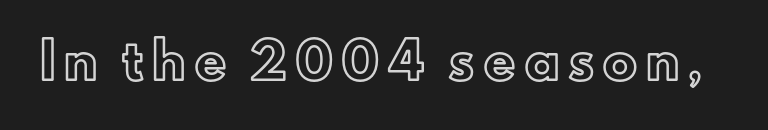
{"italic": "no", "width": "normal", "x_height": "small", "monospaced": "no", "underline": "no", "glyph_px": 50}
